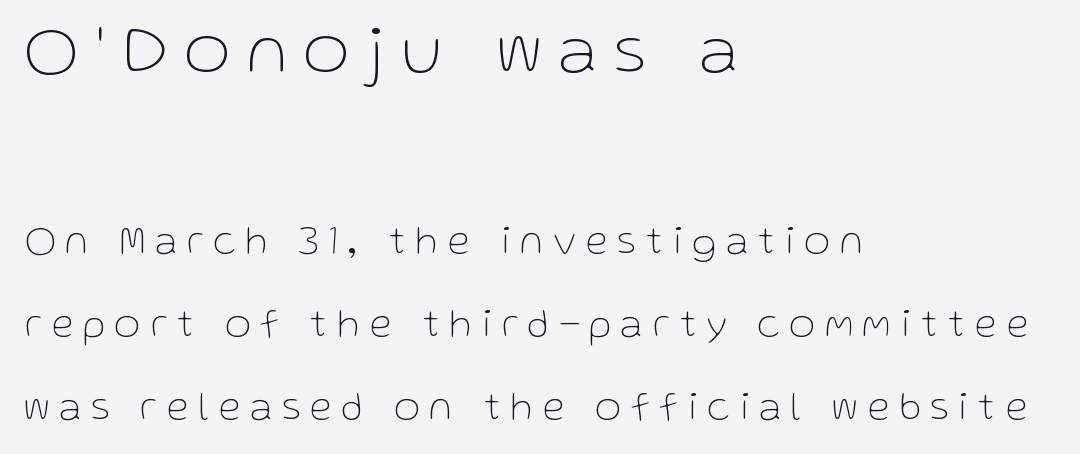
Q: Is the text bold? A: No.
Q: Is the text italic (slanted)? A: No, it is upright.
Q: Is the typeface a serif or a sans-serif typeface? A: Sans-serif.
Q: Is the text underlined? A: No.
Q: How is the paragraph aligned? A: Left-aligned.
Q: Is the spacing between letters normal or unusually wide? A: Unusually wide.
Q: Is the spacing between lines tight, normal or loose? A: Loose.
Q: Which block of text is set in a larger size, the first (top) or the second (bottom)? A: The first (top) one.
Q: Width (condensed, normal, or wide)? A: Normal.
Q: Stroke contrast? A: Low.
Q: x-height? A: Medium.
Q: Monospaced? A: No.
